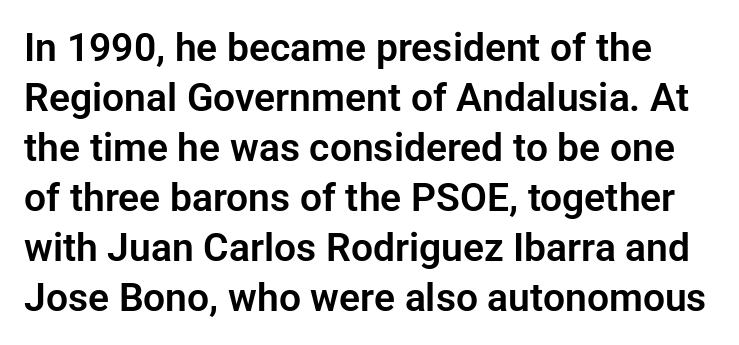
The tracking reads as untouched default to a designer's eye. Plain, unruled lines of type. Classification — sans serif. The letters advance in unequal steps, a hallmark of proportional type. The letters stand straight up with perfectly vertical stems. Students, observe: this is what conventionally led text looks like.
